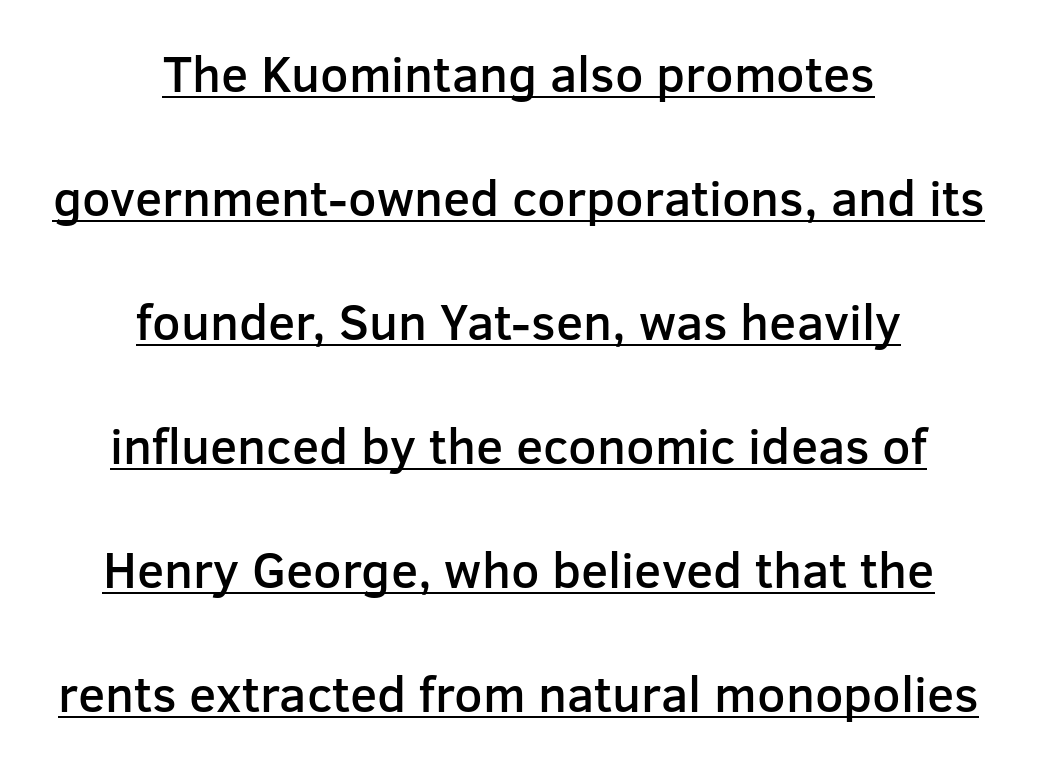
The image shows 50 px semibold sans-serif type, upright; set centered, loose line spacing (2.48x), normal letter spacing, underlined; low stroke contrast and a medium x-height.
